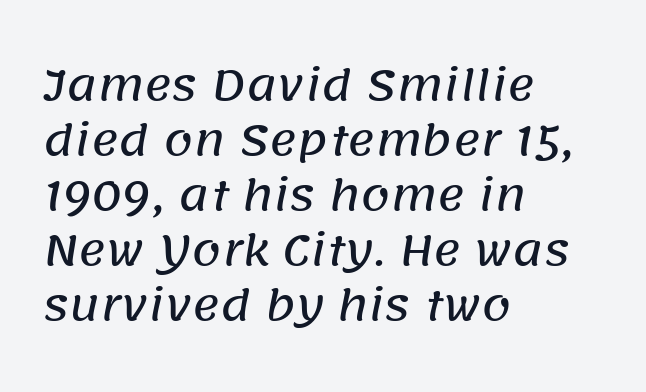
The image shows 42 px sans-serif type; set left-aligned, normal line spacing (1.31x), normal letter spacing, not underlined; low stroke contrast and a large x-height.
